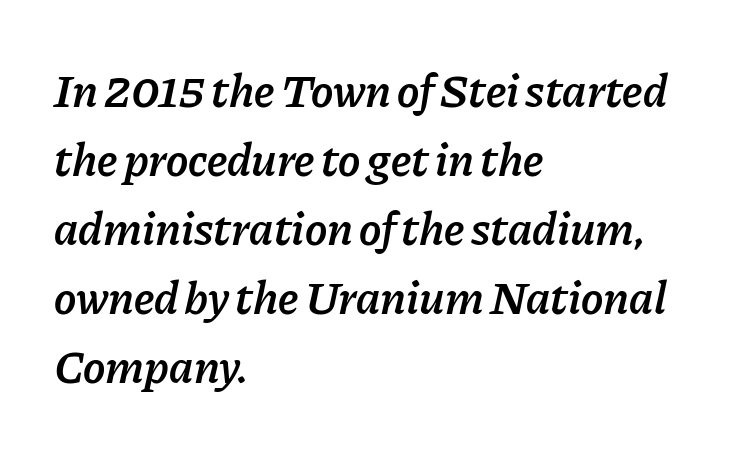
Q: Is the text bold? A: Semi-bold.
Q: Is the text italic (slanted)? A: Yes, it leans right by about 11 degrees.
Q: Is the text underlined? A: No.
Q: How is the paragraph aligned? A: Left-aligned.
Q: Is the spacing between letters normal or unusually wide? A: Normal.
Q: Is the spacing between lines tight, normal or loose? A: Normal.
Q: Width (condensed, normal, or wide)? A: Normal.
Q: Stroke contrast? A: Low.
Q: x-height? A: Medium.
Q: Monospaced? A: No.
